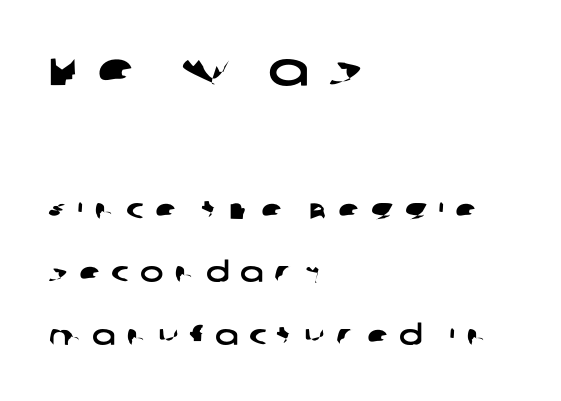
The image shows 49 px wide sans-serif type; set left-aligned, loose line spacing (2.25x), unusually wide letter spacing (+0.39 em), not underlined; the first (top) block is 1.75x larger; low stroke contrast and a large x-height.
